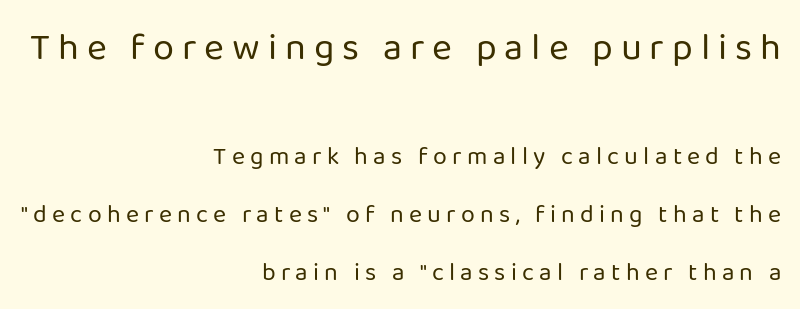
The image shows 38 px regular-weight sans-serif type, upright; set right-aligned, loose line spacing (2.31x), unusually wide letter spacing (+0.21 em), not underlined; the first (top) block is 1.52x larger; low stroke contrast and a medium x-height.
